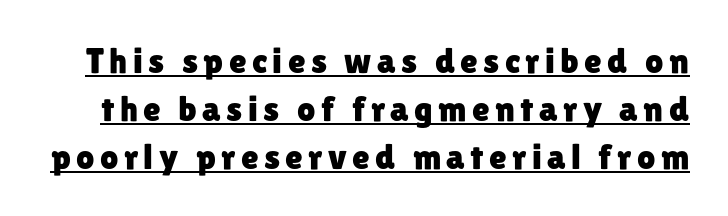
Q: Is the text italic (slanted)? A: No, it is upright.
Q: Is the typeface a serif or a sans-serif typeface? A: Sans-serif.
Q: Is the text underlined? A: Yes.
Q: Is the spacing between lines tight, normal or loose? A: Normal.
Q: Width (condensed, normal, or wide)? A: Normal.
Q: Stroke contrast? A: Low.
Q: x-height? A: Medium.
Q: Monospaced? A: No.
